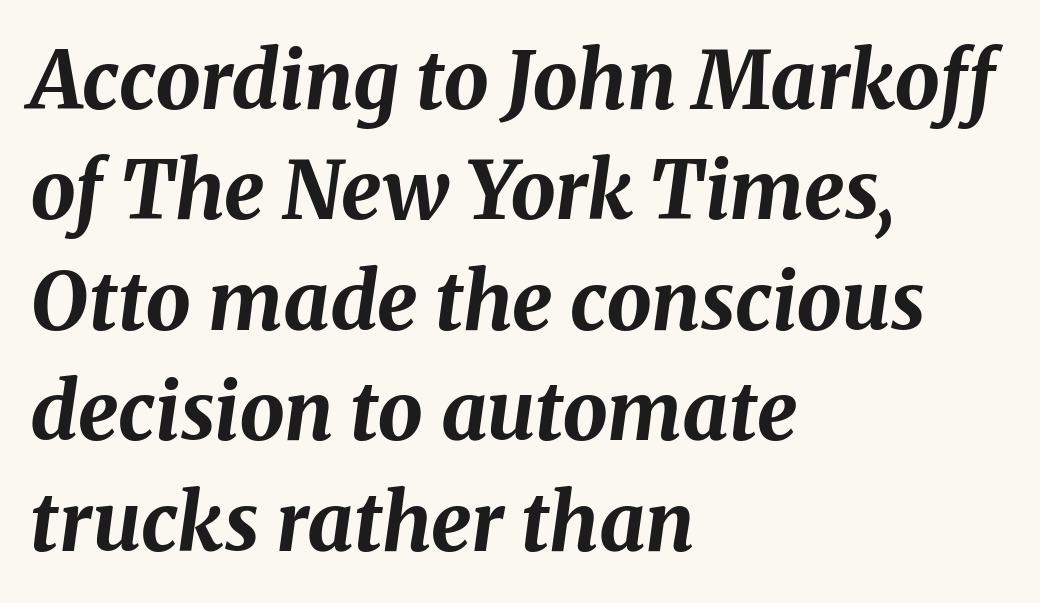
The image shows 80 px bold type, italic (leaning right); set left-aligned, normal line spacing (1.38x), normal letter spacing, not underlined; medium stroke contrast and a medium x-height.
